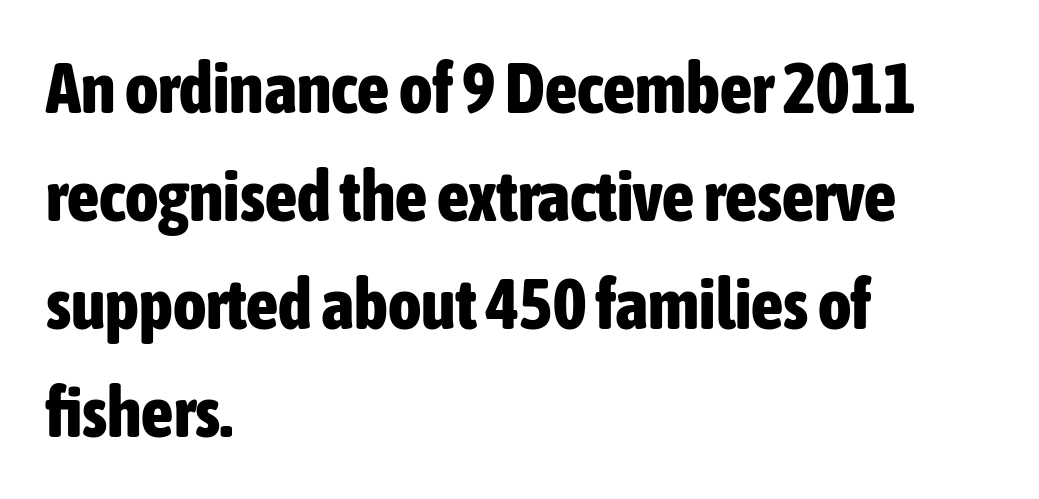
{"serif": "no", "italic": "no", "bold": "yes", "weight": "bold", "width": "condensed", "stroke_contrast": "low", "x_height": "medium", "monospaced": "no", "underline": "no", "align": "left", "line_spacing": "normal", "line_spacing_ratio": 1.52, "letter_spacing": "normal", "letter_spacing_em": 0.0, "glyph_px": 71}
